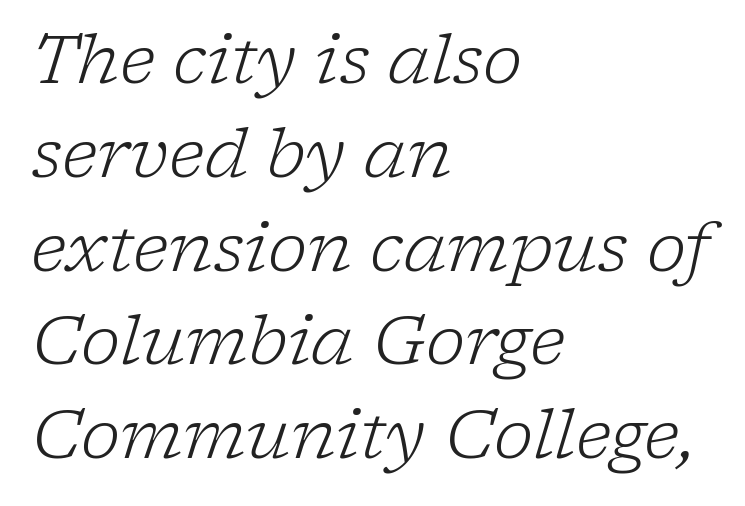
Glyph-to-glyph distance matches everyday printed text. A bare baseline throughout the passage. Looking at the ascenders, they clearly lean. The ragged edge is on the right, which tells us the setting is flush left. The glyphs in this specimen are seriffed. Each letter keeps its own natural width here, so spacing adapts to shape.
